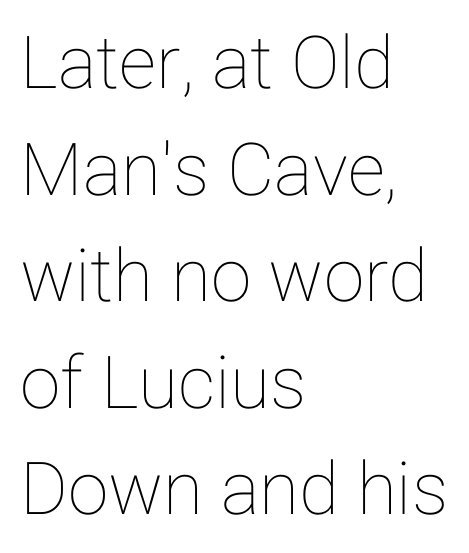
Does the copy run flush right? No — it runs flush left. A normal amount of white space separates one row of letters from the next. The gaps between neighbouring characters are ordinary and unremarkable. Think of a printed novel: that variable character pitch is what you see here.
